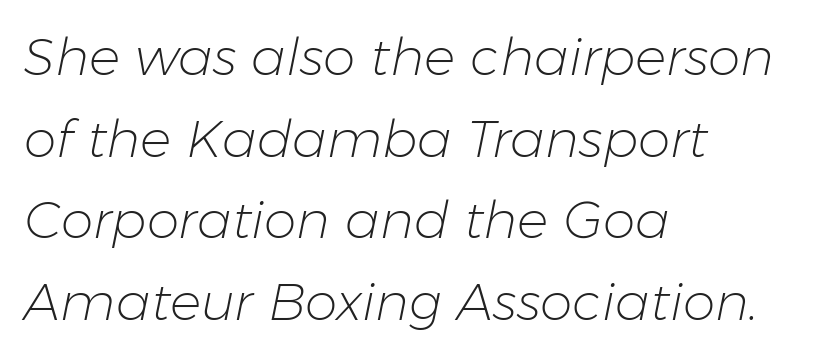
Regular leading. Left-aligned paragraph, ragged on the right. The letters advance in unequal steps, a hallmark of proportional type. Stroke thickness stays within the range of a standard reading face or lighter. Glyph-to-glyph distance matches everyday printed text.
